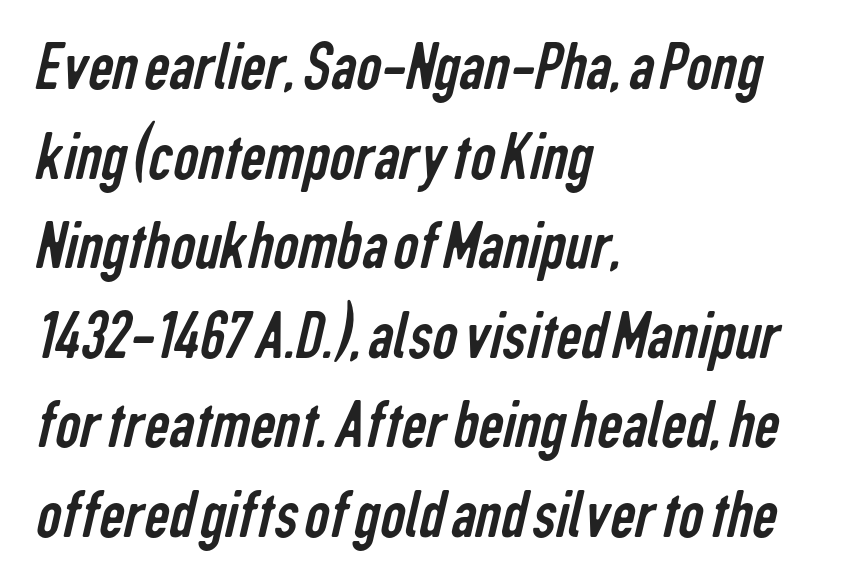
Q: Is the text bold? A: No.
Q: Is the typeface a serif or a sans-serif typeface? A: Sans-serif.
Q: Is the text underlined? A: No.
Q: How is the paragraph aligned? A: Left-aligned.
Q: Is the spacing between letters normal or unusually wide? A: Normal.
Q: Is the spacing between lines tight, normal or loose? A: Normal.
Q: Width (condensed, normal, or wide)? A: Condensed.
Q: Stroke contrast? A: Low.
Q: x-height? A: Medium.
Q: Monospaced? A: No.
